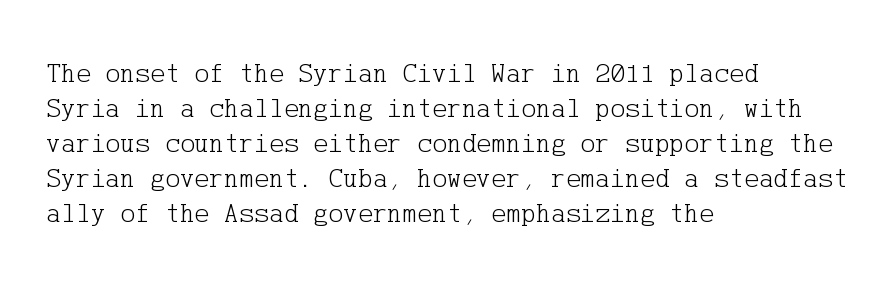
The image shows 28 px light serif type, upright; set left-aligned, normal line spacing (1.25x), normal letter spacing, not underlined; low stroke contrast and a medium x-height.
